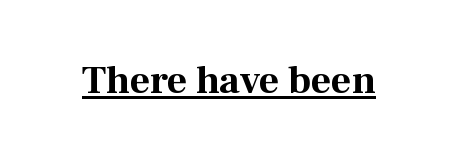
This rendering leaves character spacing at its baseline value. Summary of weight: heavy, a full bold. Underline: present. Type style note: has serifs. The face used here is proportionally spaced, like ordinary book or web type.
